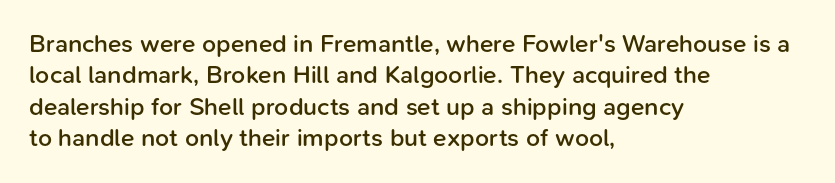
Q: Is the text bold? A: Semi-bold.
Q: Is the text italic (slanted)? A: No, it is upright.
Q: Is the text underlined? A: No.
Q: How is the paragraph aligned? A: Left-aligned.
Q: Is the spacing between letters normal or unusually wide? A: Normal.
Q: Is the spacing between lines tight, normal or loose? A: Normal.
